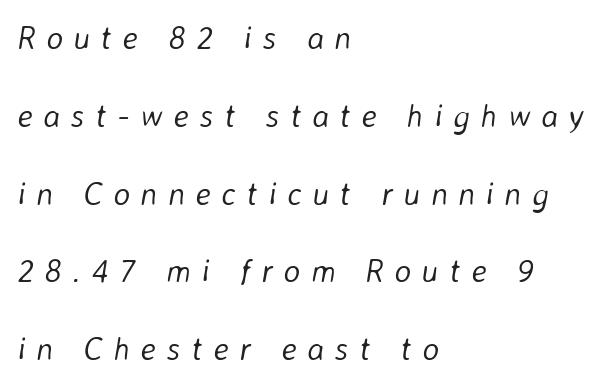
{"italic": "yes", "lean": "right", "slant_degrees": 8, "bold": "no", "weight": "light", "width": "normal", "stroke_contrast": "low", "x_height": "medium", "monospaced": "no", "underline": "no", "align": "left", "line_spacing": "loose", "line_spacing_ratio": 2.43, "letter_spacing": "wide", "letter_spacing_em": 0.33, "glyph_px": 32}
